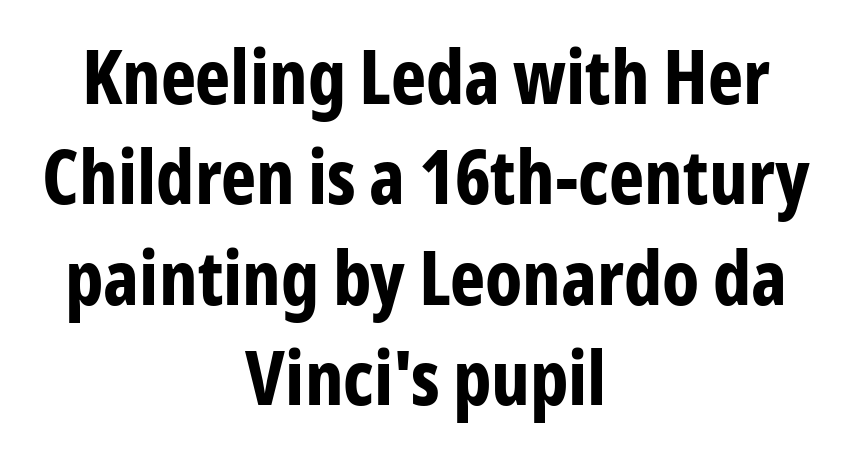
{"serif": "no", "italic": "no", "bold": "yes", "weight": "bold", "width": "condensed", "stroke_contrast": "low", "x_height": "medium", "monospaced": "no", "underline": "no", "align": "center", "line_spacing": "normal", "line_spacing_ratio": 1.34, "letter_spacing": "normal", "letter_spacing_em": 0.0, "glyph_px": 75}
